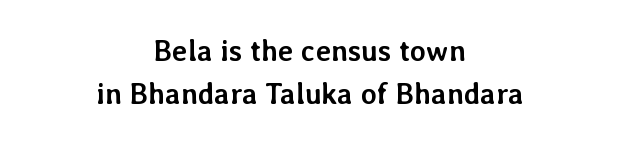
Q: Is the text bold? A: Yes.
Q: Is the text italic (slanted)? A: No, it is upright.
Q: Is the text underlined? A: No.
Q: How is the paragraph aligned? A: Centered.
Q: Is the spacing between letters normal or unusually wide? A: Normal.
Q: Is the spacing between lines tight, normal or loose? A: Normal.
Q: Width (condensed, normal, or wide)? A: Normal.
Q: Stroke contrast? A: Low.
Q: x-height? A: Medium.
Q: Monospaced? A: No.
